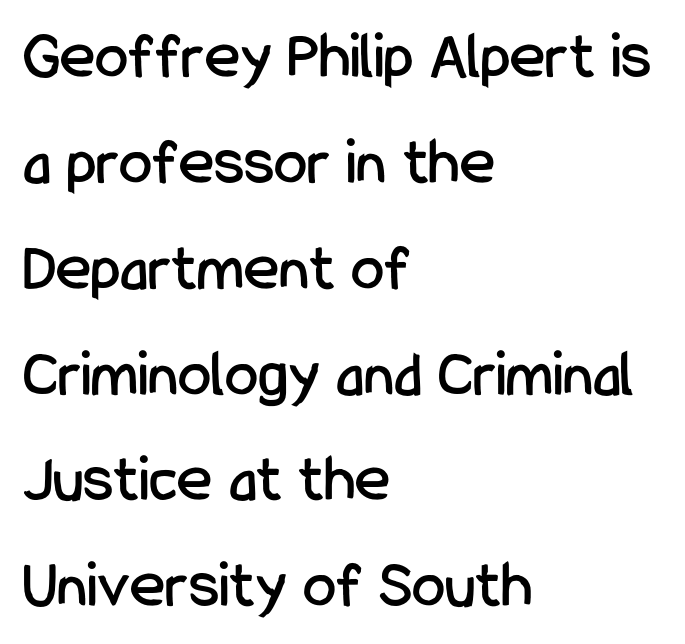
The image shows 67 px condensed sans-serif type, upright; set left-aligned, normal line spacing (1.58x), normal letter spacing, not underlined; low stroke contrast and a medium x-height.
